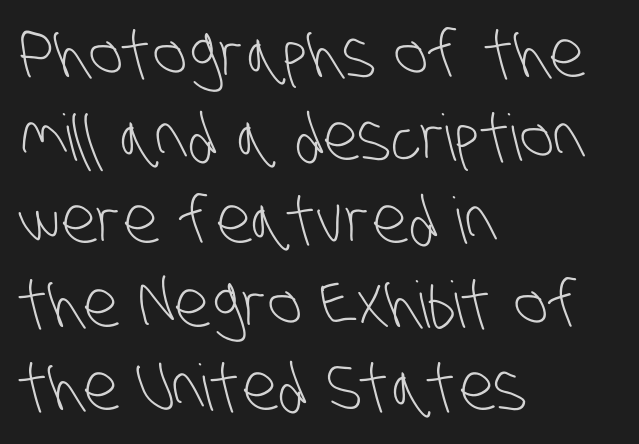
The image shows 64 px light, condensed sans-serif type; set left-aligned, normal line spacing (1.3x), normal letter spacing, not underlined; low stroke contrast and a large x-height.
